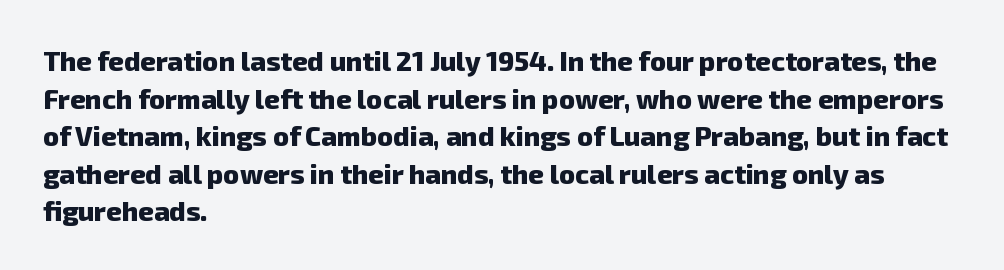
The horizontal fit of the characters is conventional and even. Line starts are locked; line ends wander. Line spacing here is normal. Anything drawn beneath the words? Only blank space.
